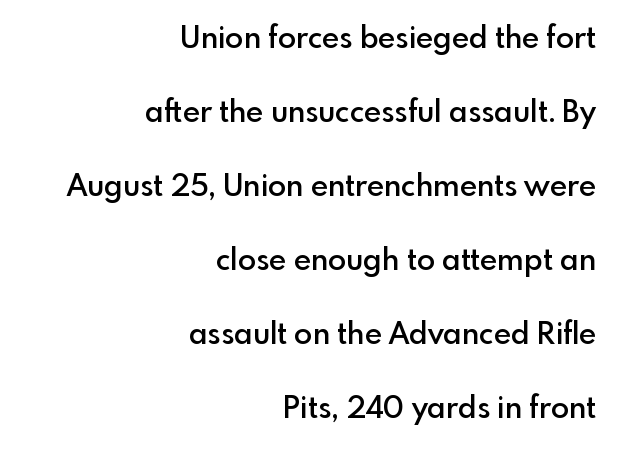
{"serif": "no", "italic": "no", "bold": "semi", "weight": "semibold", "width": "normal", "x_height": "small", "monospaced": "no", "underline": "no", "align": "right", "line_spacing": "loose", "line_spacing_ratio": 2.47, "letter_spacing": "normal", "letter_spacing_em": 0.0, "glyph_px": 30}
